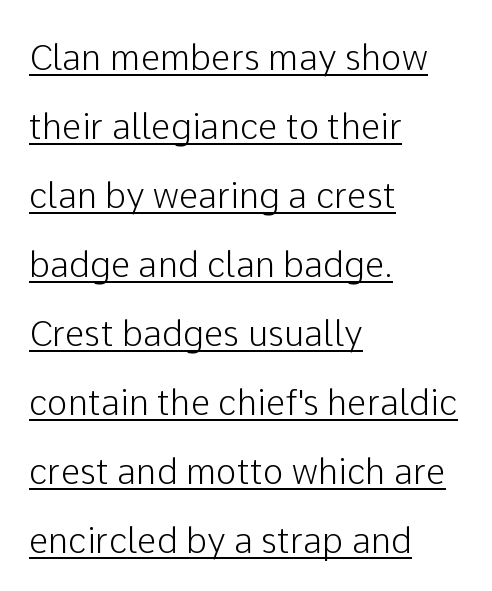
The image shows 35 px sans-serif type, upright; set left-aligned, loose line spacing (1.97x), normal letter spacing, underlined; low stroke contrast and a medium x-height.
